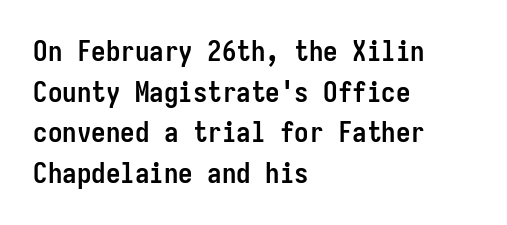
The image shows 29 px semibold, condensed sans-serif type, upright, monospaced; set left-aligned, normal line spacing (1.4x), normal letter spacing, not underlined; low stroke contrast and a medium x-height.
